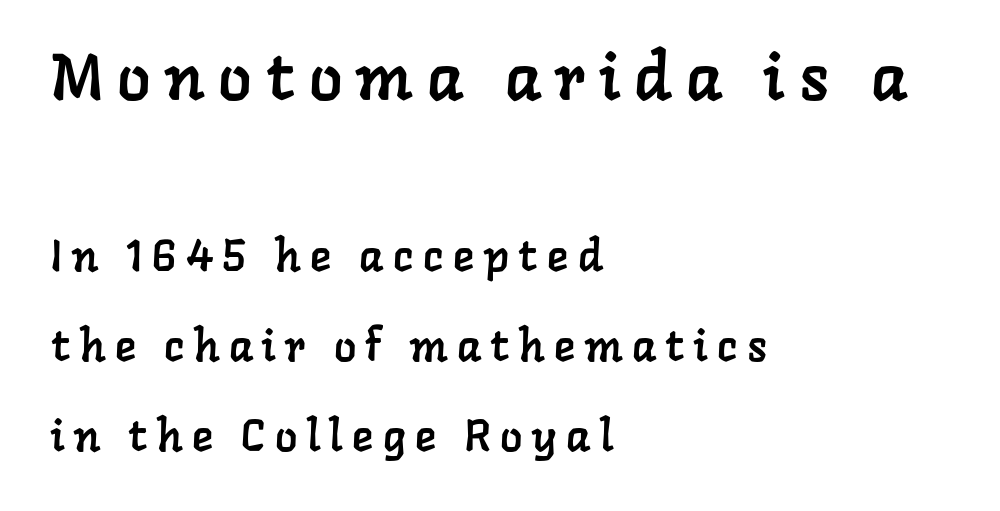
The image shows 66 px serif type; set left-aligned, loose line spacing (2.04x), unusually wide letter spacing (+0.22 em), not underlined; the first (top) block is 1.5x larger; low stroke contrast and a medium x-height.
